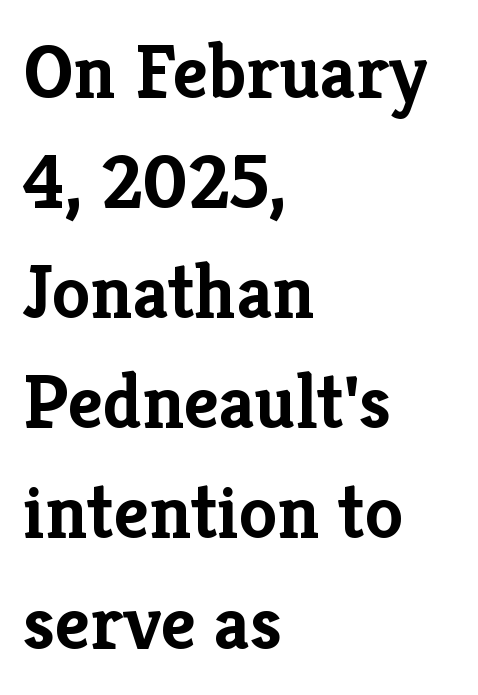
Q: Is the text bold? A: Yes.
Q: Is the text italic (slanted)? A: No, it is upright.
Q: Is the typeface a serif or a sans-serif typeface? A: Serif.
Q: Is the text underlined? A: No.
Q: How is the paragraph aligned? A: Left-aligned.
Q: Is the spacing between letters normal or unusually wide? A: Normal.
Q: Is the spacing between lines tight, normal or loose? A: Normal.
Q: Width (condensed, normal, or wide)? A: Normal.
Q: Stroke contrast? A: Low.
Q: x-height? A: Medium.
Q: Monospaced? A: No.
